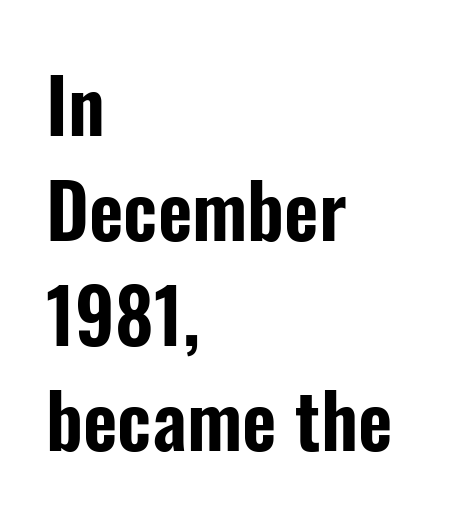
The image shows 75 px condensed sans-serif type, upright; set left-aligned, normal line spacing (1.4x), normal letter spacing, not underlined; low stroke contrast and a medium x-height.
